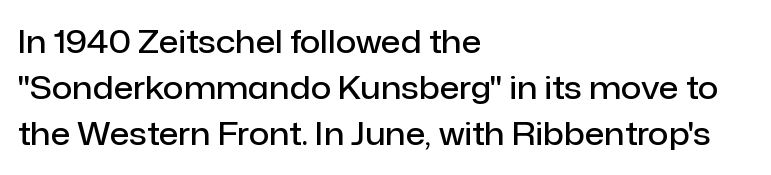
The image shows 32 px semibold sans-serif type, upright; set left-aligned, normal line spacing (1.44x), normal letter spacing, not underlined; low stroke contrast and a medium x-height.
